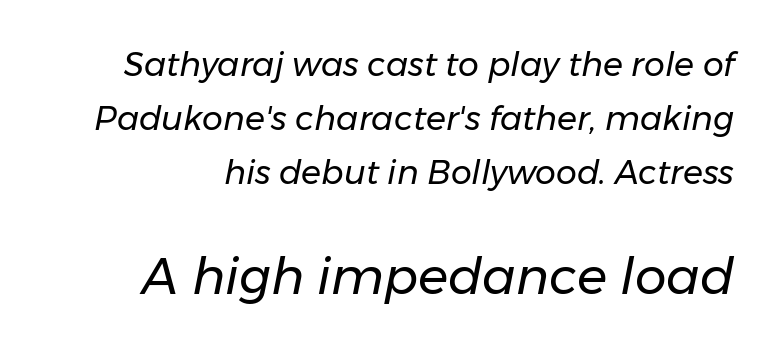
The image shows 50 px regular-weight type, italic (leaning right); set normal line spacing (1.63x), normal letter spacing, not underlined; the second (bottom) block is 1.52x larger; low stroke contrast and a medium x-height.
